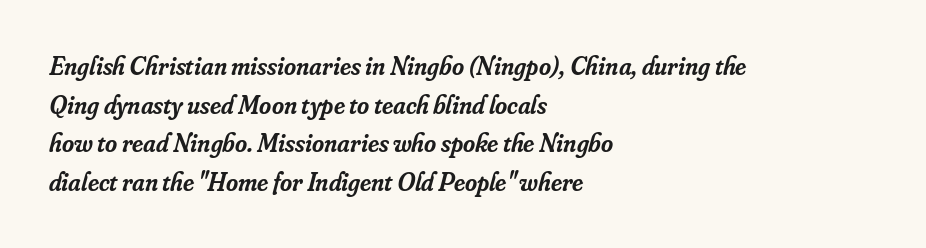
{"italic": "yes", "lean": "right", "slant_degrees": 16, "bold": "semi", "underline": "no", "align": "left", "line_spacing": "normal", "line_spacing_ratio": 1.49, "letter_spacing": "normal", "letter_spacing_em": 0.0, "glyph_px": 26}
